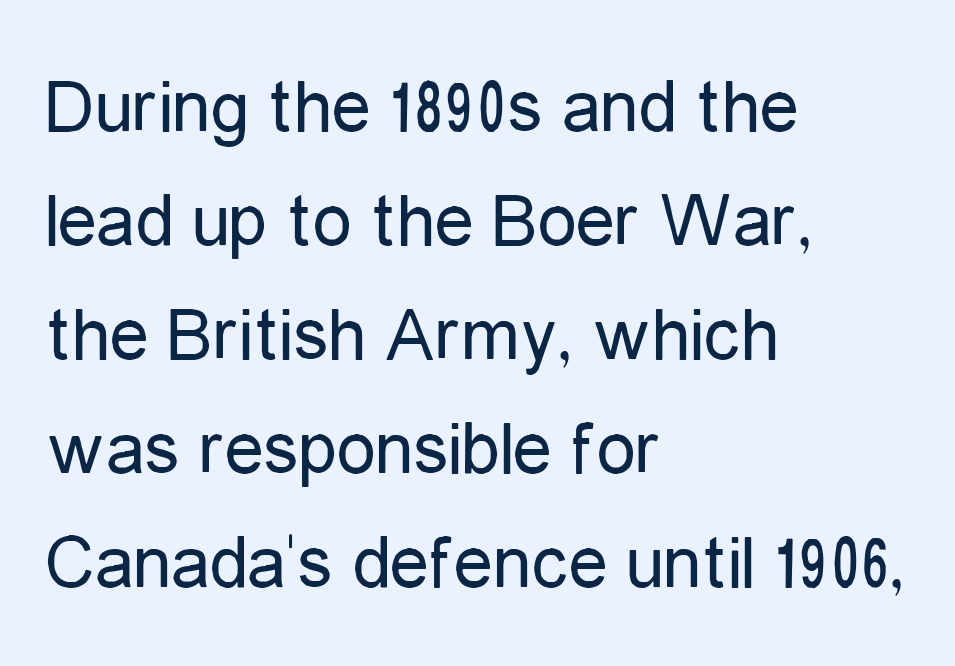
Q: Is the text bold? A: No.
Q: Is the text italic (slanted)? A: No, it is upright.
Q: Is the typeface a serif or a sans-serif typeface? A: Sans-serif.
Q: Is the text underlined? A: No.
Q: How is the paragraph aligned? A: Left-aligned.
Q: Is the spacing between letters normal or unusually wide? A: Normal.
Q: Is the spacing between lines tight, normal or loose? A: Normal.
Q: Width (condensed, normal, or wide)? A: Condensed.
Q: Stroke contrast? A: Low.
Q: x-height? A: Medium.
Q: Monospaced? A: No.
